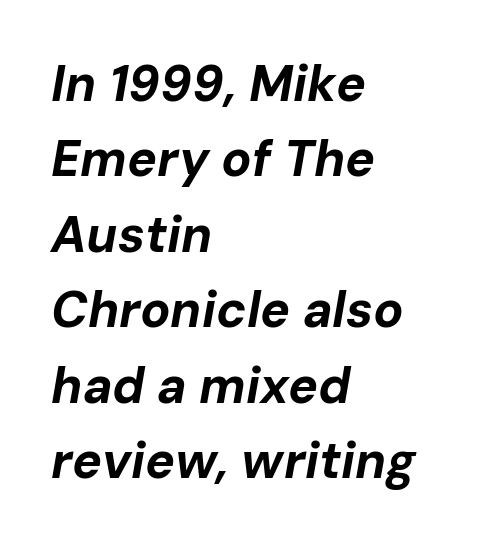
{"italic": "yes", "lean": "right", "slant_degrees": 10, "bold": "yes", "weight": "bold", "width": "normal", "stroke_contrast": "low", "x_height": "medium", "monospaced": "no", "underline": "no", "align": "left", "line_spacing": "normal", "line_spacing_ratio": 1.51, "letter_spacing": "normal", "letter_spacing_em": 0.0, "glyph_px": 50}
